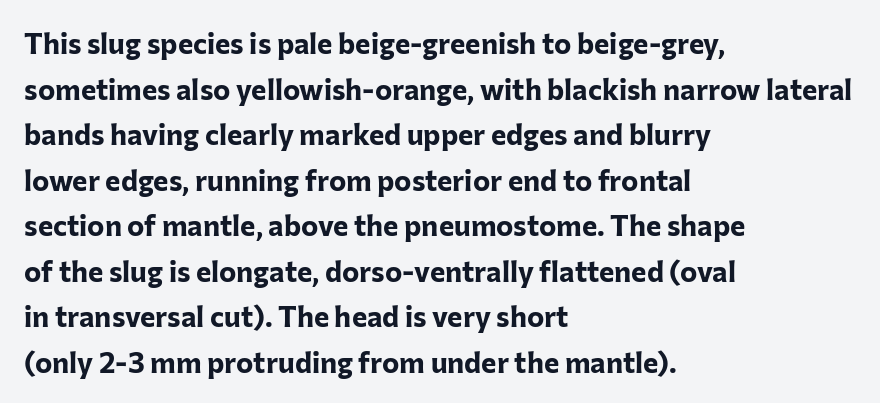
Just letters on the line, the space beneath them empty. Heavy-handed strokes throughout: this text is bold. The rendering keeps characters at their native spacing. The face used here is proportionally spaced, like ordinary book or web type. Reading down the column, the eye jumps a familiar distance to each next line. Line starts are locked; line ends wander.
